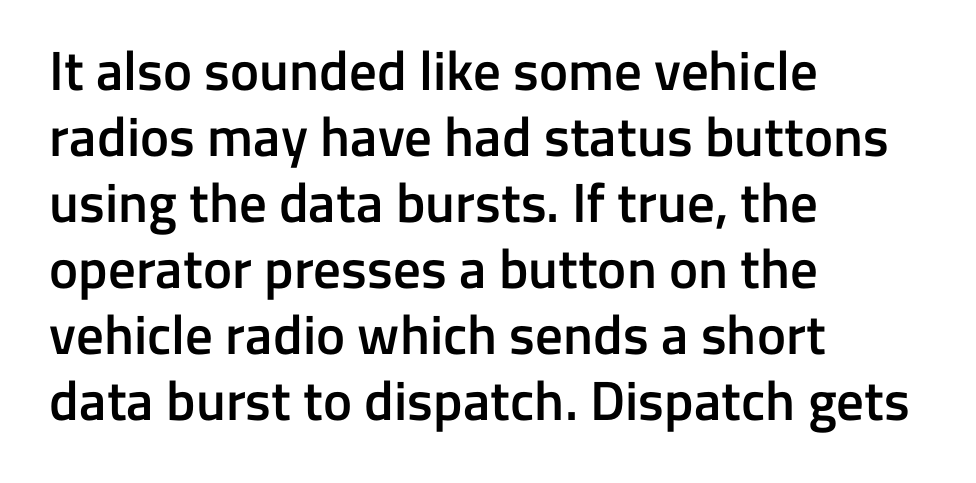
The image shows 55 px semibold sans-serif type, upright; set left-aligned, line spacing 1.2x, normal letter spacing, not underlined; low stroke contrast and a medium x-height.
